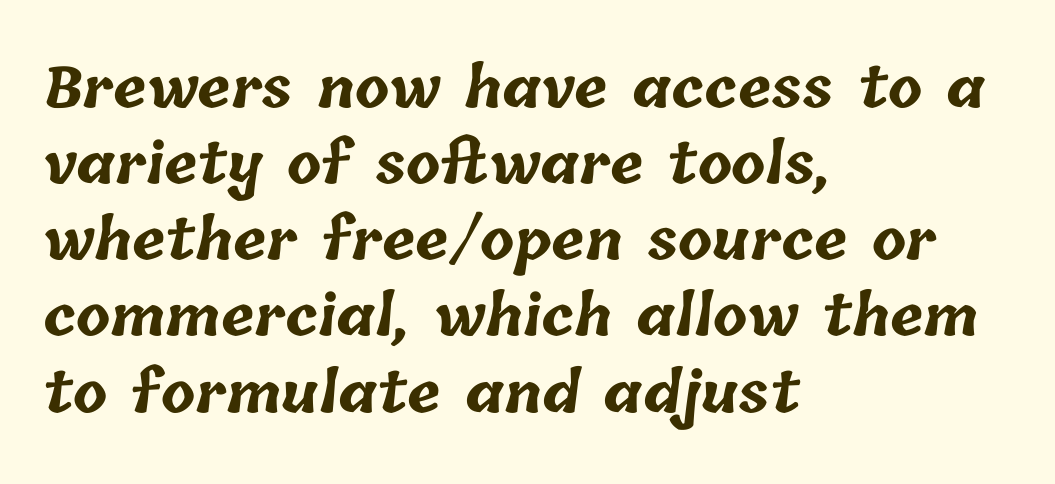
Q: Is the text bold? A: Yes.
Q: Is the text underlined? A: No.
Q: How is the paragraph aligned? A: Left-aligned.
Q: Is the spacing between letters normal or unusually wide? A: Normal.
Q: Is the spacing between lines tight, normal or loose? A: Normal.
Q: Width (condensed, normal, or wide)? A: Normal.
Q: Stroke contrast? A: Low.
Q: x-height? A: Medium.
Q: Monospaced? A: No.
